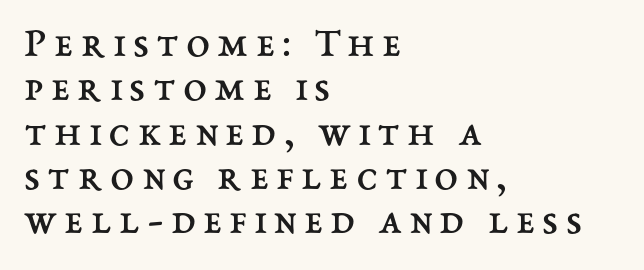
The ragged edge is on the right, which tells us the setting is flush left. Compared with a typical body face, this is equally light or lighter still. Has an underline been added? It has not. You could barely slide anything between these rows. Rendered with straight, roman letterforms.
